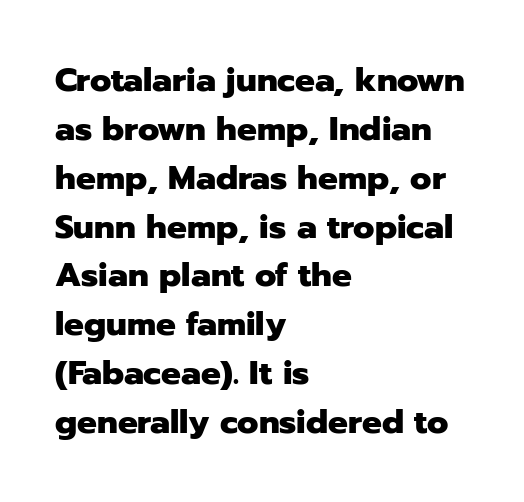
Q: Is the text bold? A: Yes.
Q: Is the text italic (slanted)? A: No, it is upright.
Q: Is the typeface a serif or a sans-serif typeface? A: Sans-serif.
Q: Is the text underlined? A: No.
Q: How is the paragraph aligned? A: Left-aligned.
Q: Is the spacing between letters normal or unusually wide? A: Normal.
Q: Is the spacing between lines tight, normal or loose? A: Normal.
Q: Width (condensed, normal, or wide)? A: Normal.
Q: Stroke contrast? A: Low.
Q: x-height? A: Medium.
Q: Monospaced? A: No.
